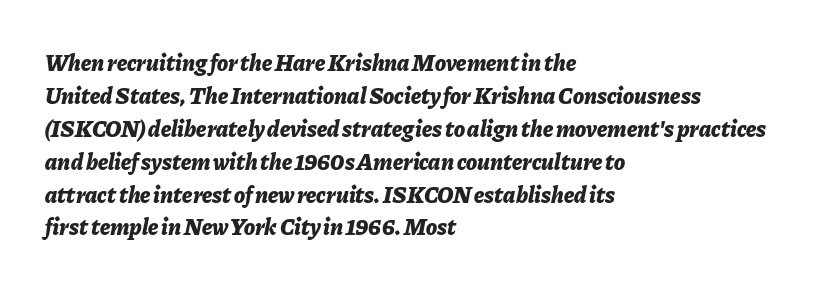
The image shows 23 px bold type, italic (leaning right); set left-aligned, normal line spacing (1.43x), normal letter spacing, not underlined.
